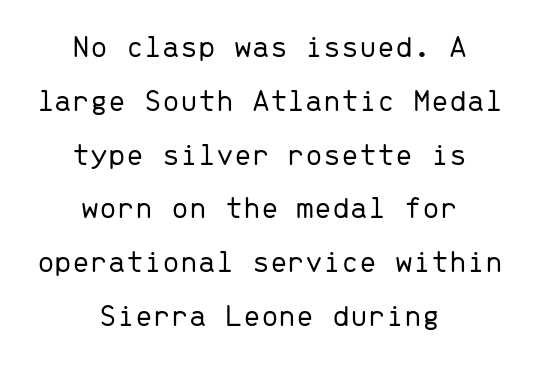
In terms of letterspacing, this is plain default setting. Casual observation: everything's sitting right in the middle. Here the designer chose a console-style face with uniform glyph widths. When letters stand straight like this, we call the style roman or upright.
